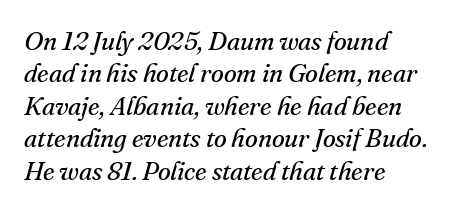
Notice how the stems are inclined rather than vertical — that's the hallmark of italics. What stands out about the letter spacing? Nothing — it is the standard amount. Words float on clear page, feet unadorned. A student would call this left alignment; a typographer would say flush left, rag right.
